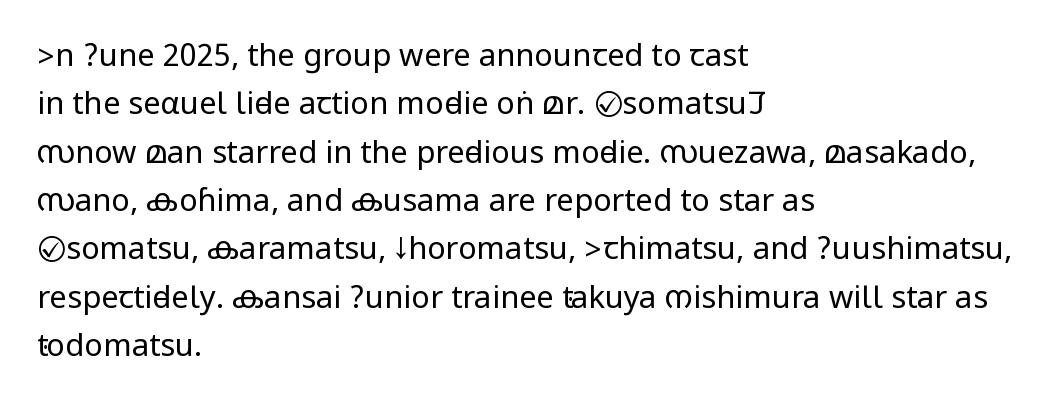
The image shows 31 px regular-weight, condensed sans-serif type, upright; set left-aligned, normal line spacing (1.56x), normal letter spacing, not underlined; low stroke contrast.
